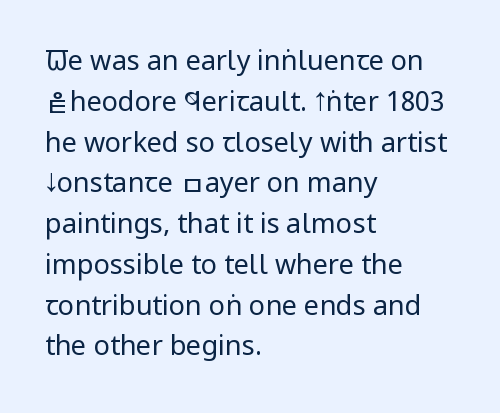
The image shows 27 px text type, upright; set left-aligned, normal line spacing (1.51x), normal letter spacing, not underlined.
